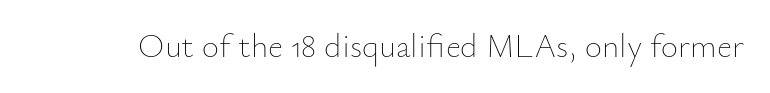
The image shows 33 px thin type, upright; set normal letter spacing, not underlined; low stroke contrast and a small x-height.
